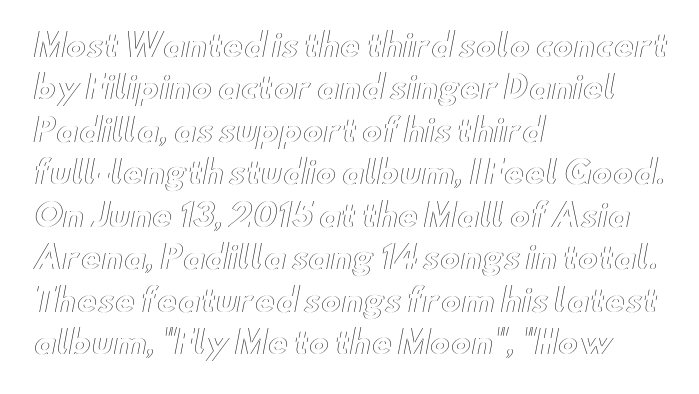
The image shows 31 px wide type; set left-aligned, normal line spacing (1.37x), normal letter spacing, not underlined; a small x-height.
